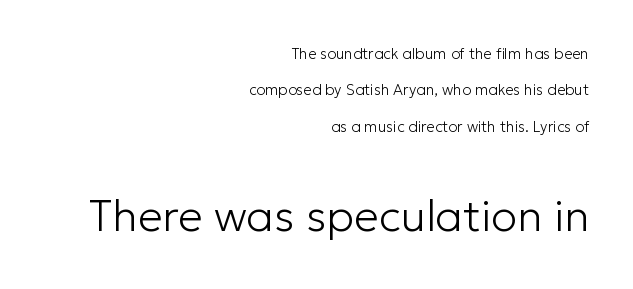
{"serif": "no", "italic": "no", "bold": "no", "weight": "light", "width": "normal", "stroke_contrast": "low", "x_height": "medium", "monospaced": "no", "underline": "no", "align": "right", "line_spacing": "loose", "line_spacing_ratio": 2.42, "letter_spacing": "normal", "letter_spacing_em": 0.0, "larger_block": "second", "size_ratio": 2.93, "glyph_px": 44}
